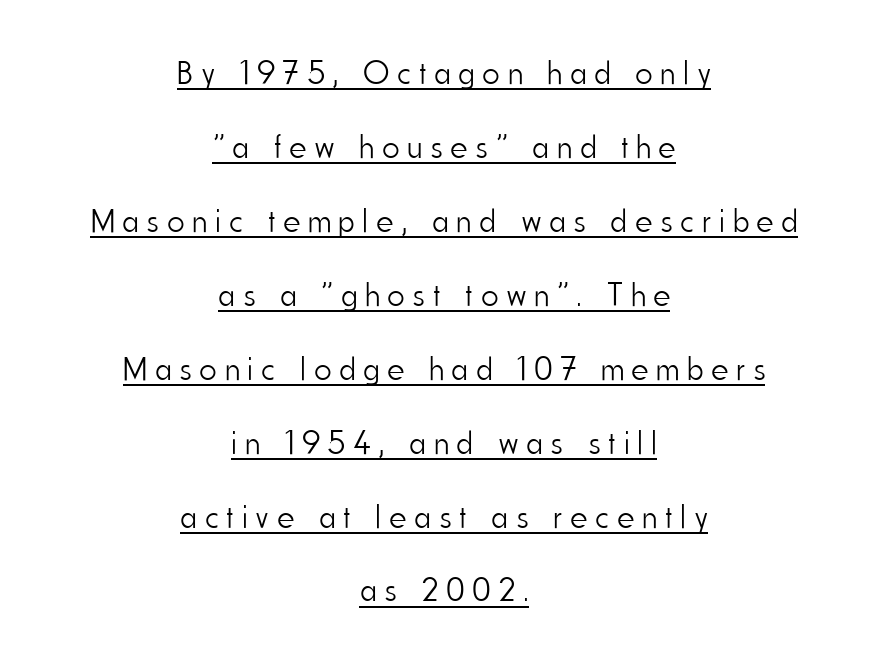
{"serif": "no", "italic": "no", "bold": "no", "weight": "light", "width": "condensed", "stroke_contrast": "low", "x_height": "small", "monospaced": "no", "underline": "yes", "align": "center", "line_spacing": "loose", "line_spacing_ratio": 2.24, "letter_spacing": "wide", "letter_spacing_em": 0.25, "glyph_px": 33}
